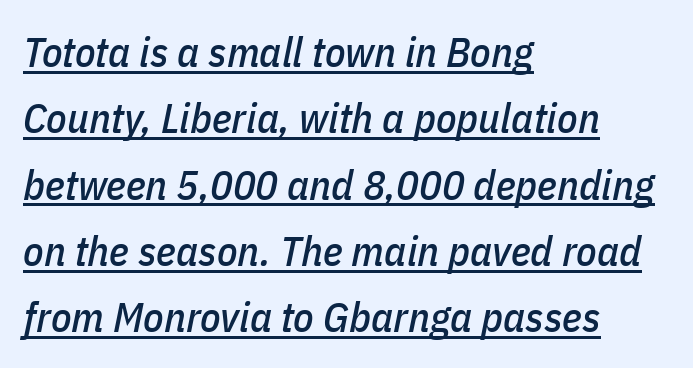
Short and long lines alike share a common starting point at left. The space between consecutive lines is moderate. Quick note: underline on. Looks like regular typesetting: each glyph gets only the width it needs. The letterforms sit shoulder to shoulder at normal distance.
